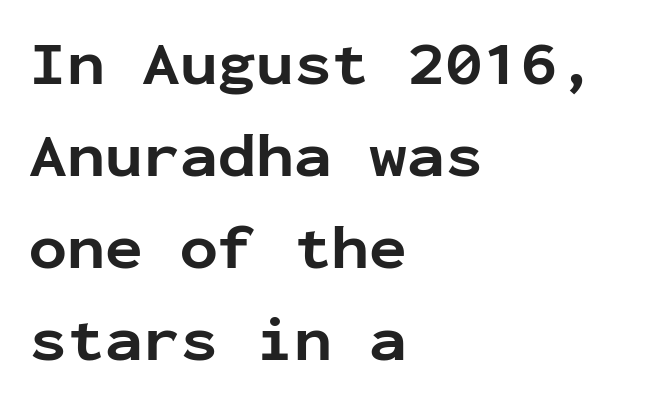
Q: Is the text bold? A: Yes.
Q: Is the text italic (slanted)? A: No, it is upright.
Q: Is the typeface a serif or a sans-serif typeface? A: Sans-serif.
Q: Is the text underlined? A: No.
Q: How is the paragraph aligned? A: Left-aligned.
Q: Is the spacing between letters normal or unusually wide? A: Normal.
Q: Is the spacing between lines tight, normal or loose? A: Normal.
Q: Width (condensed, normal, or wide)? A: Normal.
Q: Stroke contrast? A: Low.
Q: x-height? A: Medium.
Q: Monospaced? A: Yes.
